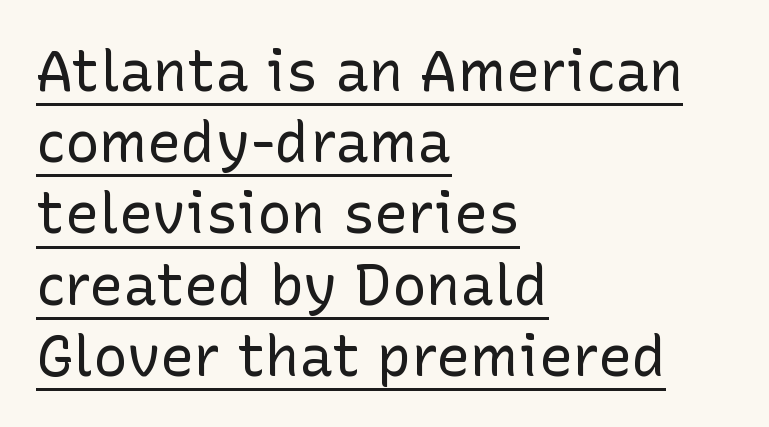
{"serif": "no", "italic": "no", "bold": "no", "weight": "regular", "width": "normal", "stroke_contrast": "low", "x_height": "medium", "monospaced": "no", "underline": "yes", "align": "left", "line_spacing": "normal", "line_spacing_ratio": 1.25, "letter_spacing": "normal", "letter_spacing_em": 0.0, "glyph_px": 57}
